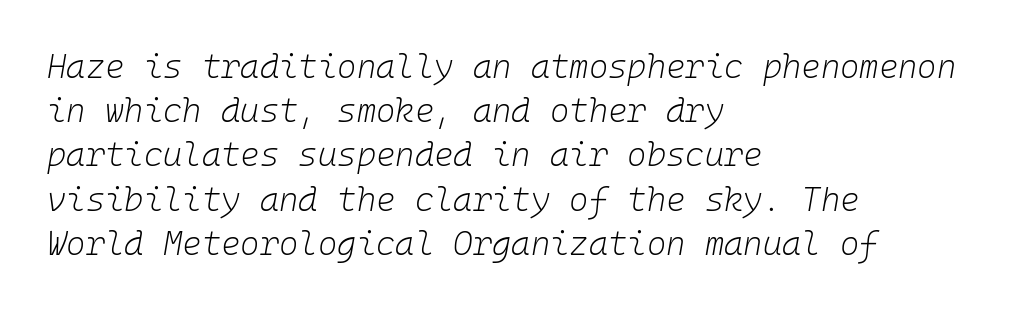
Q: Is the text bold? A: No.
Q: Is the text italic (slanted)? A: Yes, it leans right by about 10 degrees.
Q: Is the text underlined? A: No.
Q: How is the paragraph aligned? A: Left-aligned.
Q: Is the spacing between letters normal or unusually wide? A: Normal.
Q: Is the spacing between lines tight, normal or loose? A: Normal.
Q: Width (condensed, normal, or wide)? A: Normal.
Q: Stroke contrast? A: Low.
Q: x-height? A: Medium.
Q: Monospaced? A: Yes.
